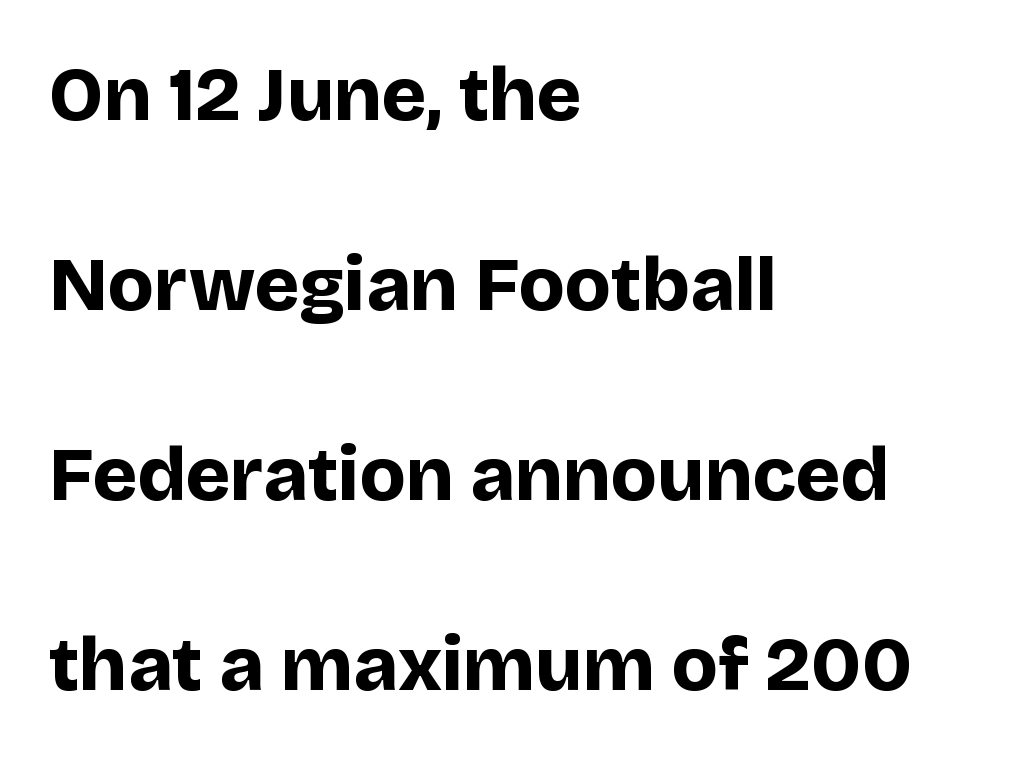
Q: Is the text bold? A: Yes.
Q: Is the text italic (slanted)? A: No, it is upright.
Q: Is the typeface a serif or a sans-serif typeface? A: Sans-serif.
Q: Is the text underlined? A: No.
Q: How is the paragraph aligned? A: Left-aligned.
Q: Is the spacing between letters normal or unusually wide? A: Normal.
Q: Is the spacing between lines tight, normal or loose? A: Loose.
Q: Width (condensed, normal, or wide)? A: Normal.
Q: Stroke contrast? A: Low.
Q: x-height? A: Large.
Q: Monospaced? A: No.
